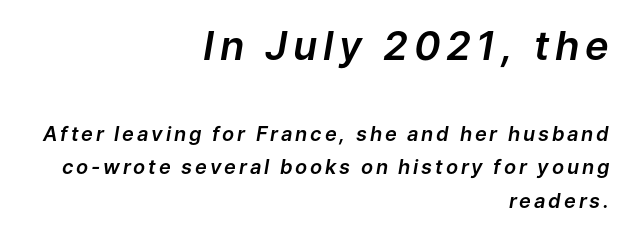
Q: Is the text italic (slanted)? A: Yes, it leans right by about 9 degrees.
Q: Is the text underlined? A: No.
Q: How is the paragraph aligned? A: Right-aligned.
Q: Is the spacing between lines tight, normal or loose? A: Normal.
Q: Which block of text is set in a larger size, the first (top) or the second (bottom)? A: The first (top) one.
Q: Width (condensed, normal, or wide)? A: Normal.
Q: Stroke contrast? A: Low.
Q: x-height? A: Medium.
Q: Monospaced? A: No.
